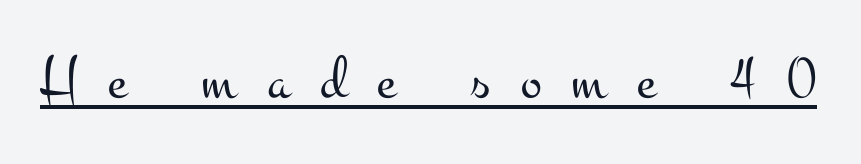
The sample's only ornament is a line tracing under the words. Heft: none added — not bold. Spacing verdict: proportional, widths tailored to each character. Words appear elongated and porous because spacing is wide.
